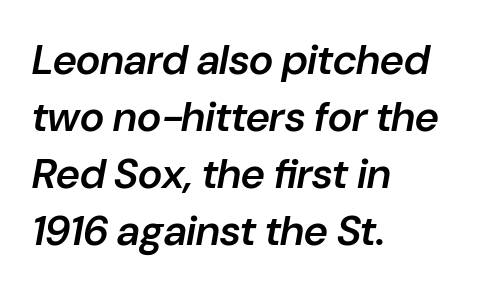
Which margin do the lines hug? The left one — the right edge is uneven. The axis of the letterforms is tilted away from vertical. Letters rest on an invisible, unmarked baseline. A typesetter would call this leading conventional body-copy spacing. A typesetter would call this proportional, since set widths differ per character. Caption: standard tracking, unaltered.
